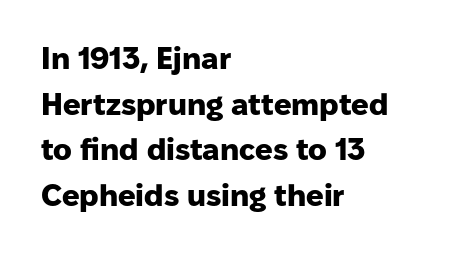
The image shows 31 px heavy sans-serif type, upright; set left-aligned, normal line spacing (1.47x), normal letter spacing, not underlined; low stroke contrast and a medium x-height.
